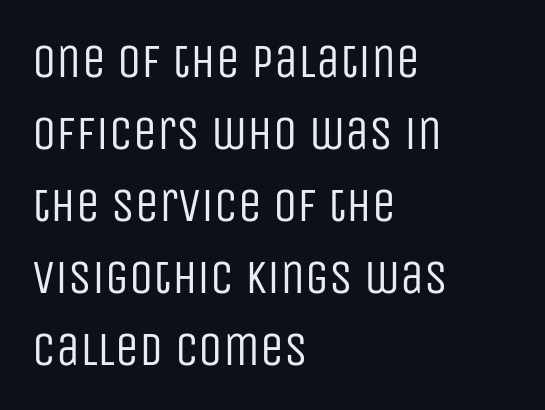
The image shows 48 px regular-weight, condensed sans-serif type, upright; set left-aligned, normal line spacing (1.5x), normal letter spacing, not underlined; low stroke contrast and a large x-height.
